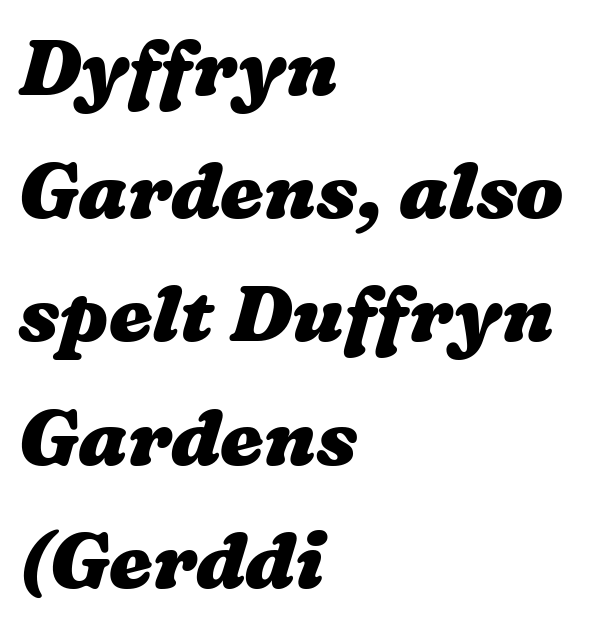
The image shows 78 px heavy, wide type; set left-aligned, normal line spacing (1.58x), normal letter spacing, not underlined; medium stroke contrast and a medium x-height.
